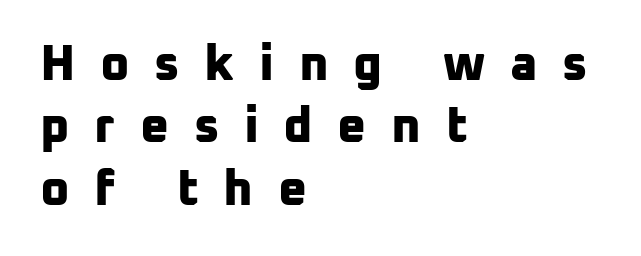
Q: Is the text bold? A: Yes.
Q: Is the typeface a serif or a sans-serif typeface? A: Sans-serif.
Q: Is the text underlined? A: No.
Q: How is the paragraph aligned? A: Left-aligned.
Q: Is the spacing between letters normal or unusually wide? A: Unusually wide.
Q: Is the spacing between lines tight, normal or loose? A: Normal.
Q: Width (condensed, normal, or wide)? A: Normal.
Q: Stroke contrast? A: Low.
Q: x-height? A: Medium.
Q: Monospaced? A: No.
